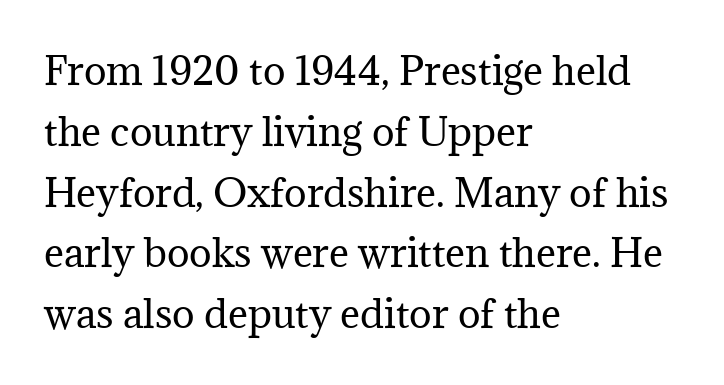
Does the type have serifs? Yes, each stem ends in a small foot. Letters have the restrained weight of plain body copy at most. These lines are set flush left with a ragged right edge. The passage shown has conventional tracking throughout.
